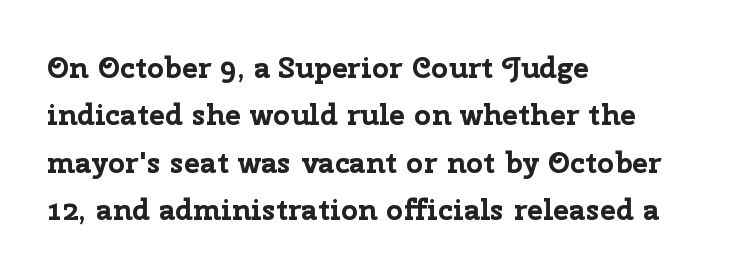
{"serif": "no", "italic": "no", "bold": "yes", "weight": "bold", "width": "normal", "stroke_contrast": "low", "x_height": "medium", "monospaced": "no", "underline": "no", "align": "left", "line_spacing": "normal", "line_spacing_ratio": 1.58, "letter_spacing": "normal", "letter_spacing_em": 0.0, "glyph_px": 30}
